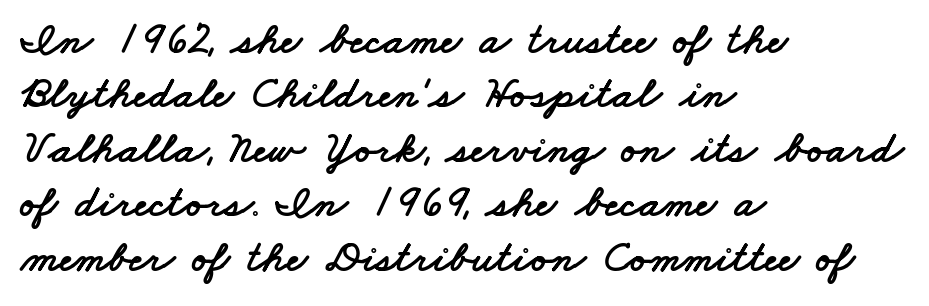
The image shows 45 px wide sans-serif type; set left-aligned, line spacing 1.21x, normal letter spacing, not underlined; low stroke contrast and a small x-height.
